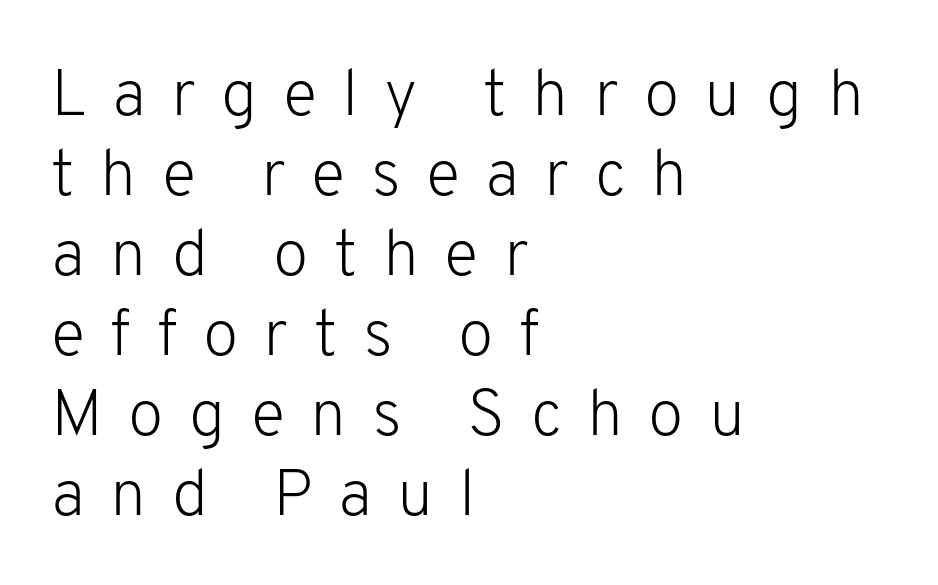
{"serif": "no", "italic": "no", "bold": "no", "weight": "light", "width": "normal", "stroke_contrast": "low", "x_height": "medium", "monospaced": "no", "underline": "no", "align": "left", "line_spacing_ratio": 1.23, "letter_spacing": "wide", "letter_spacing_em": 0.39, "glyph_px": 65}
